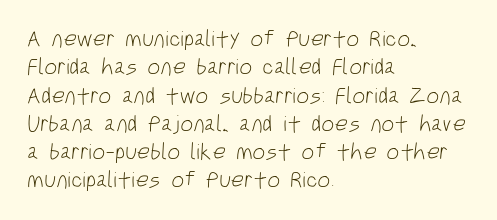
{"bold": "no", "underline": "no", "align": "left", "line_spacing_ratio": 1.23, "letter_spacing": "normal", "letter_spacing_em": 0.0, "glyph_px": 23}
